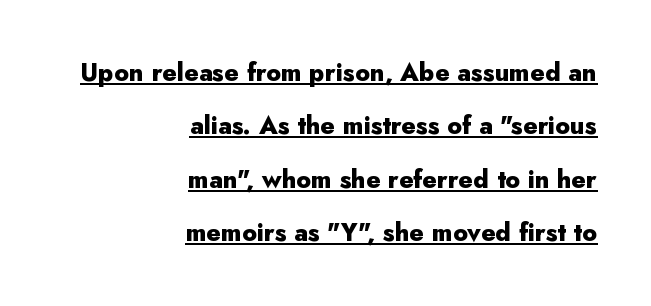
The image shows 25 px bold type, upright; set right-aligned, loose line spacing (2.14x), normal letter spacing, underlined.
